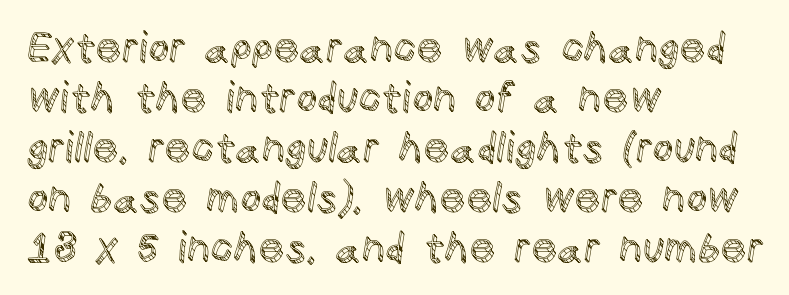
{"width": "normal", "x_height": "large", "monospaced": "no", "underline": "no", "align": "left", "line_spacing_ratio": 1.22, "letter_spacing": "normal", "letter_spacing_em": 0.0, "glyph_px": 41}
